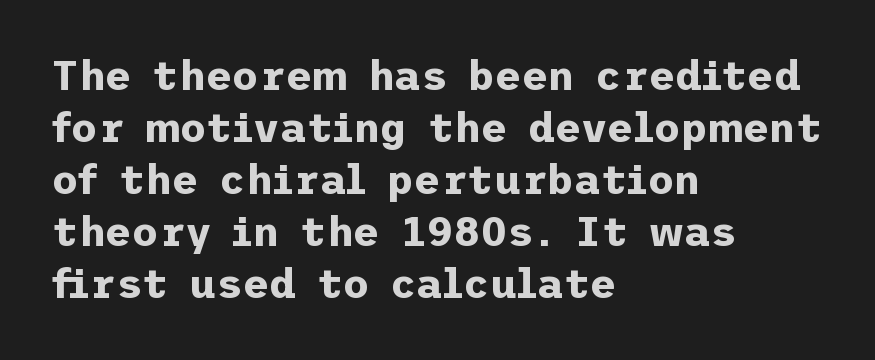
No word sits above an underline. Evenly set lines give the paragraph a standard silhouette. Does the type have serifs? No, each stem ends abruptly. Strokes here are thick enough to call this a true bold.
